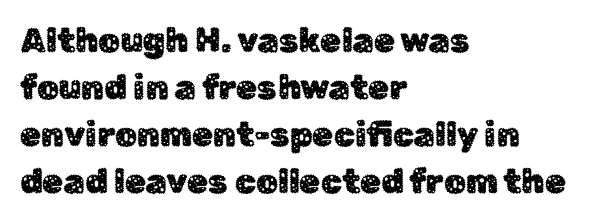
The image shows 34 px sans-serif type, upright; set left-aligned, normal line spacing (1.38x), normal letter spacing, not underlined; low stroke contrast and a medium x-height.
